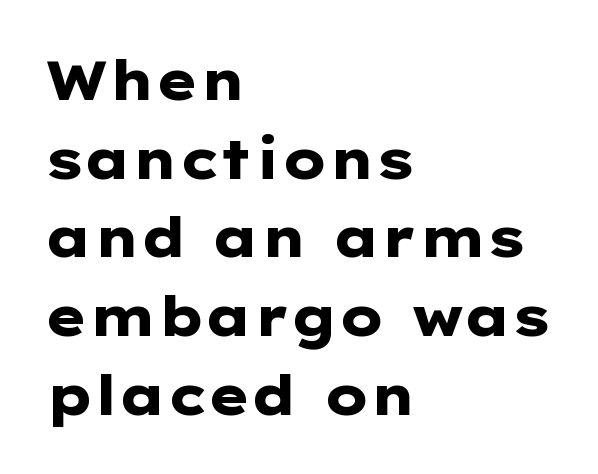
Typeset ragged right — the left edge is the straight one. This rendering features lettering with no underline. How are the letters spaced? Ordinarily, with no added tracking. The glyphs have the mass of a bold cut.
